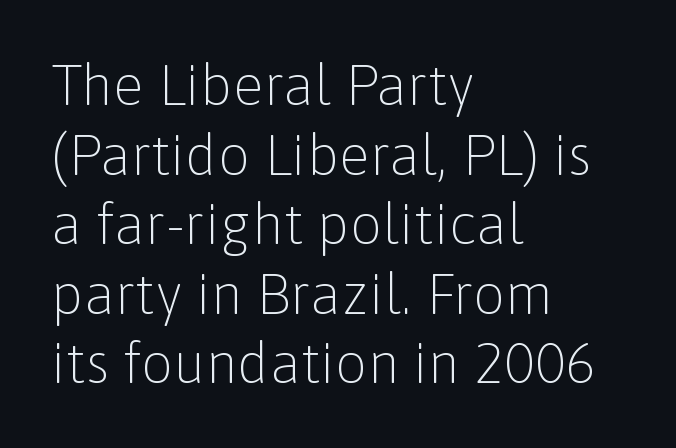
{"serif": "no", "italic": "no", "bold": "no", "weight": "light", "width": "normal", "stroke_contrast": "low", "x_height": "medium", "monospaced": "no", "underline": "no", "align": "left", "line_spacing_ratio": 1.22, "letter_spacing": "normal", "letter_spacing_em": 0.0, "glyph_px": 57}
